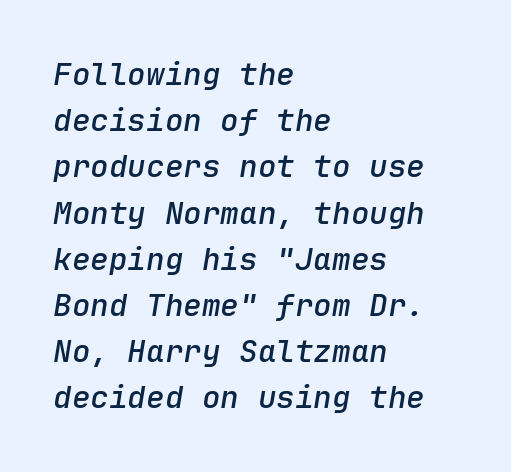
The face used here has a pronounced slope to its letters. Short note: letters normally spaced. Stems and bowls a touch heavier than normal — semibold. Layout note: lines flush left. The face used here is monospaced, like something from a code editor.
